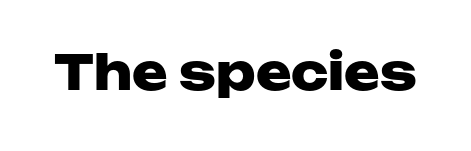
{"serif": "no", "italic": "no", "bold": "yes", "weight": "heavy", "width": "wide", "stroke_contrast": "low", "x_height": "medium", "monospaced": "no", "underline": "no", "letter_spacing": "normal", "letter_spacing_em": 0.0, "glyph_px": 48}
